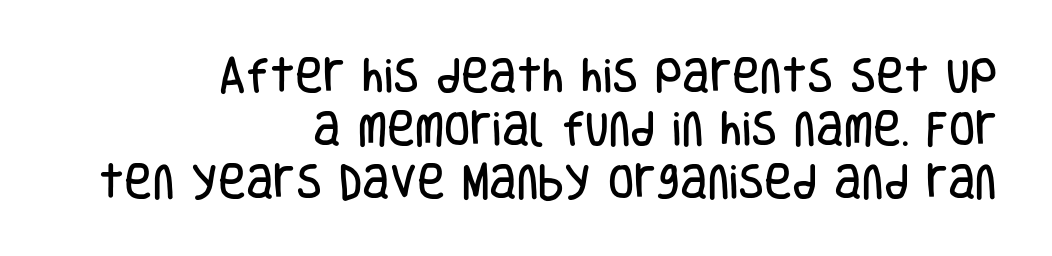
Q: Is the text italic (slanted)? A: No, it is upright.
Q: Is the typeface a serif or a sans-serif typeface? A: Sans-serif.
Q: Is the text underlined? A: No.
Q: How is the paragraph aligned? A: Right-aligned.
Q: Is the spacing between letters normal or unusually wide? A: Normal.
Q: Is the spacing between lines tight, normal or loose? A: Normal.
Q: Width (condensed, normal, or wide)? A: Condensed.
Q: Stroke contrast? A: Low.
Q: x-height? A: Large.
Q: Monospaced? A: No.
